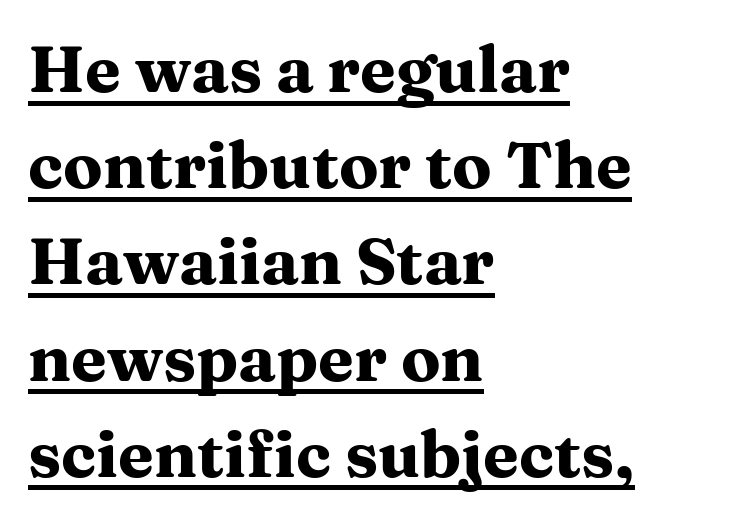
You could call the tracking neutral — neither tight nor loose. As a designer I'd log this as weight 700, bold. I'd call this a serif setting — the letters wear small feet. Is there an underline? Yes — a line sits under the letters. The text block is weighted toward the left margin, trailing off unevenly rightward.
